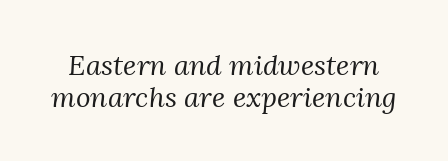
{"serif": "yes", "italic": "yes", "lean": "right", "slant_degrees": 3, "bold": "no", "weight": "regular", "width": "normal", "stroke_contrast": "medium", "x_height": "medium", "monospaced": "no", "underline": "no", "line_spacing": "tight", "line_spacing_ratio": 1.14, "letter_spacing": "normal", "letter_spacing_em": 0.0, "glyph_px": 28}
